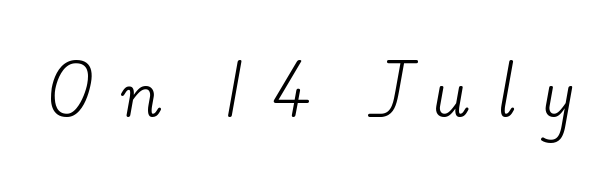
Q: Is the text bold? A: No.
Q: Is the typeface a serif or a sans-serif typeface? A: Serif.
Q: Is the text underlined? A: No.
Q: Is the spacing between letters normal or unusually wide? A: Unusually wide.
Q: Width (condensed, normal, or wide)? A: Wide.
Q: Stroke contrast? A: Low.
Q: x-height? A: Small.
Q: Monospaced? A: No.
